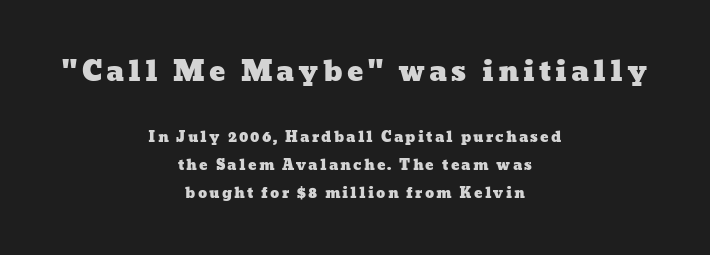
You could fit nearly another row in the gap between these rows. A bare baseline throughout the passage. The text block is weighted toward neither margin, spreading evenly from the middle. A student would notice the top passage is typeset larger than what follows.
